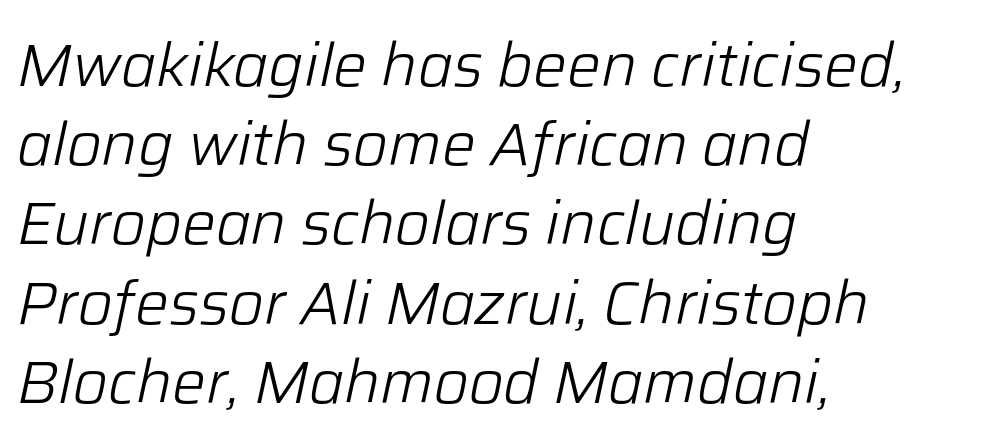
Q: Is the text bold? A: No.
Q: Is the text italic (slanted)? A: Yes, it leans right by about 12 degrees.
Q: Is the text underlined? A: No.
Q: How is the paragraph aligned? A: Left-aligned.
Q: Is the spacing between letters normal or unusually wide? A: Normal.
Q: Is the spacing between lines tight, normal or loose? A: Normal.
Q: Width (condensed, normal, or wide)? A: Normal.
Q: Stroke contrast? A: Low.
Q: x-height? A: Medium.
Q: Monospaced? A: No.
